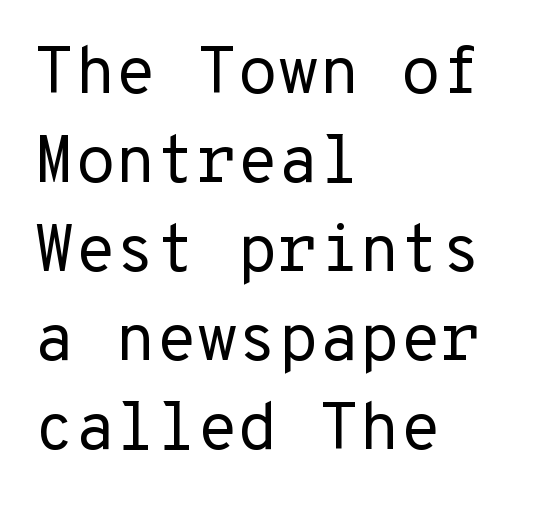
{"serif": "no", "italic": "no", "bold": "no", "weight": "regular", "width": "normal", "stroke_contrast": "low", "x_height": "medium", "monospaced": "yes", "underline": "no", "align": "left", "line_spacing": "normal", "line_spacing_ratio": 1.35, "letter_spacing": "normal", "letter_spacing_em": 0.0, "glyph_px": 66}
